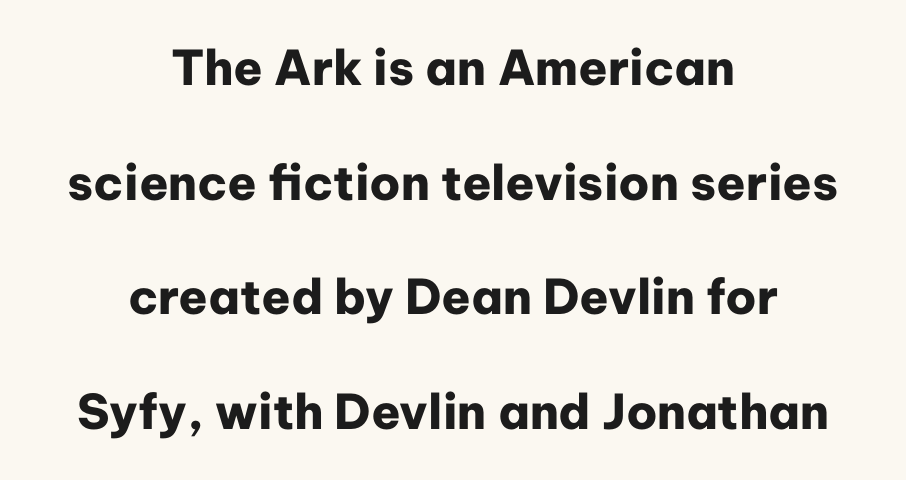
Descenders are the only things crossing below the line. Examine the stroke ends and you'll find no serifs. The lettering holds an erect, upright posture throughout. Vertically, the passage feels expansive, rows floating well apart.
